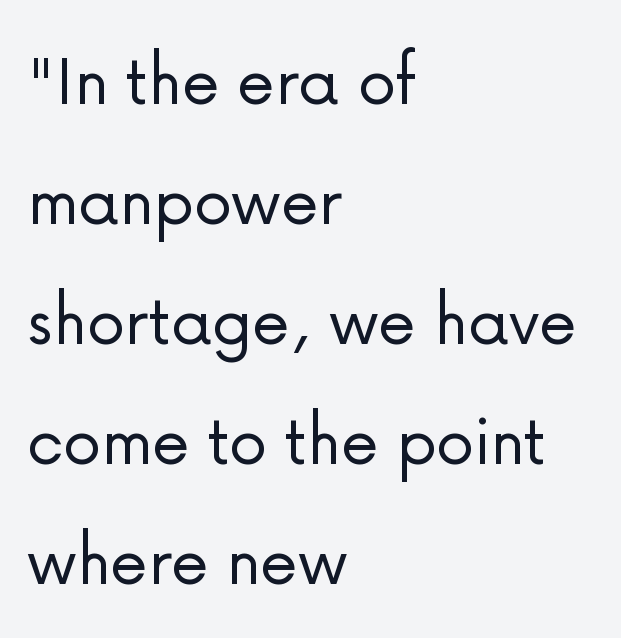
Q: Is the text bold? A: No.
Q: Is the text italic (slanted)? A: No, it is upright.
Q: Is the typeface a serif or a sans-serif typeface? A: Sans-serif.
Q: Is the text underlined? A: No.
Q: How is the paragraph aligned? A: Left-aligned.
Q: Is the spacing between letters normal or unusually wide? A: Normal.
Q: Is the spacing between lines tight, normal or loose? A: Normal.
Q: Width (condensed, normal, or wide)? A: Normal.
Q: Stroke contrast? A: Low.
Q: x-height? A: Medium.
Q: Monospaced? A: No.
